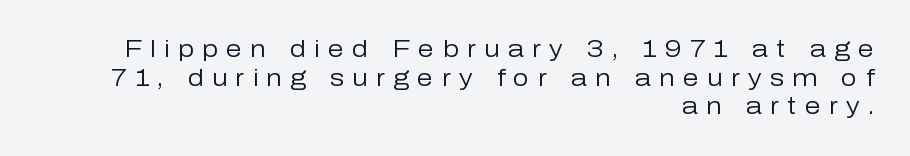
Does the copy run flush right? Yes — the right margin is perfectly even. Each word looks stretched out because of the extra space between its letters. This rendering features lettering with no underline. Rendered with straight, roman letterforms. The leading is moderate, giving the passage an even texture.
